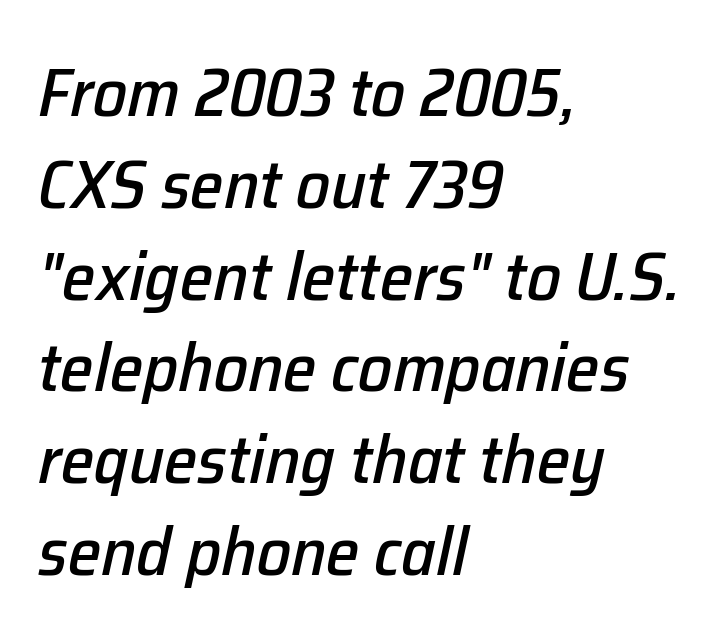
Q: Is the text italic (slanted)? A: Yes, it leans right by about 12 degrees.
Q: Is the text underlined? A: No.
Q: How is the paragraph aligned? A: Left-aligned.
Q: Is the spacing between letters normal or unusually wide? A: Normal.
Q: Is the spacing between lines tight, normal or loose? A: Normal.
Q: Width (condensed, normal, or wide)? A: Normal.
Q: Stroke contrast? A: Low.
Q: x-height? A: Medium.
Q: Monospaced? A: No.
